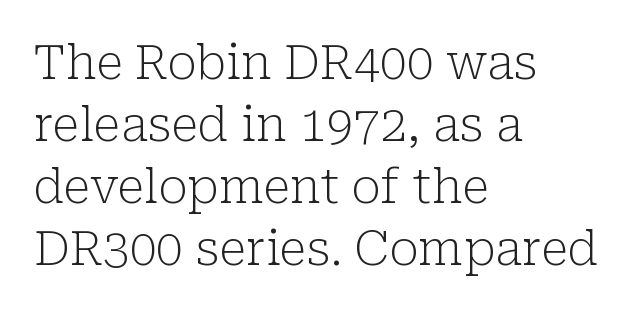
The image shows 48 px light serif type, upright; set left-aligned, normal line spacing (1.29x), normal letter spacing, not underlined; low stroke contrast and a medium x-height.
